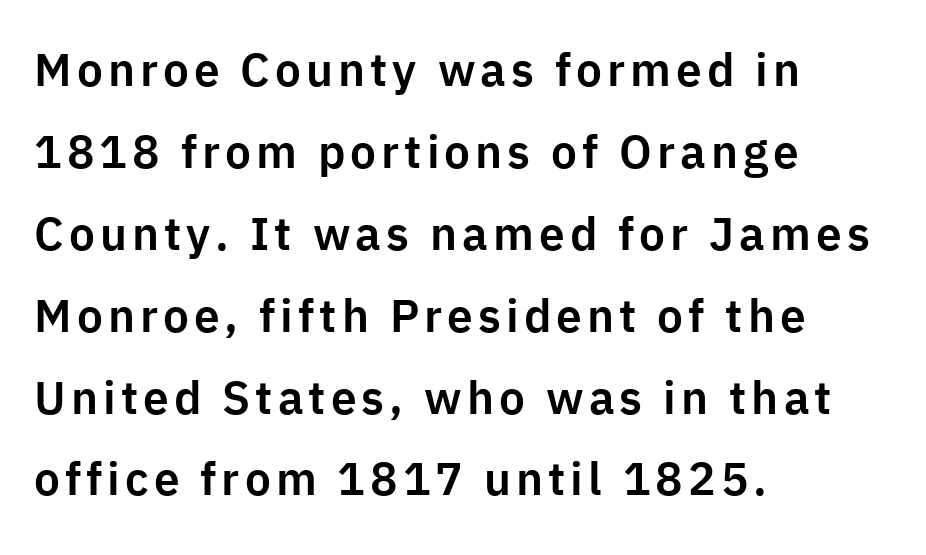
The letters stand upright; this is a roman face. Nobody drew a line under any word here. Letterform terminals end flat and unadorned throughout the passage. This sample has the flowing, uneven cadence of proportional lettering.
